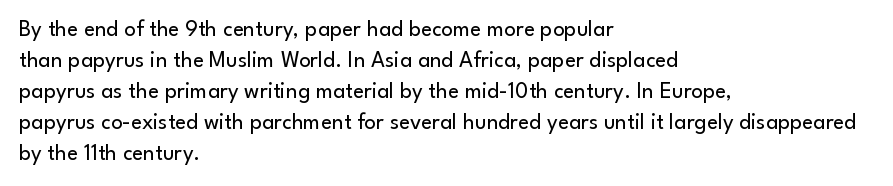
{"italic": "no", "bold": "no", "underline": "no", "align": "left", "line_spacing": "normal", "line_spacing_ratio": 1.35, "letter_spacing": "normal", "letter_spacing_em": 0.0, "glyph_px": 23}
